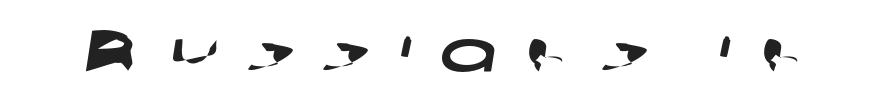
{"serif": "no", "width": "wide", "stroke_contrast": "low", "x_height": "medium", "monospaced": "no", "underline": "no", "letter_spacing": "wide", "letter_spacing_em": 0.47, "glyph_px": 60}
